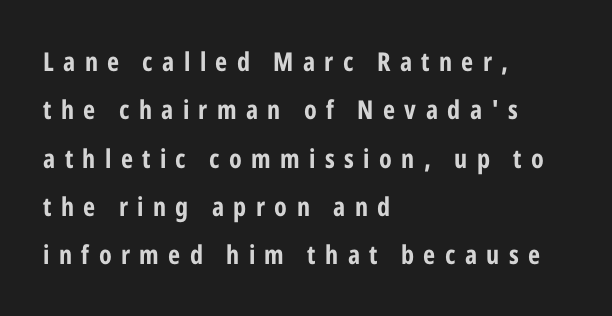
Q: Is the text bold? A: Yes.
Q: Is the text italic (slanted)? A: No, it is upright.
Q: Is the text underlined? A: No.
Q: How is the paragraph aligned? A: Left-aligned.
Q: Is the spacing between letters normal or unusually wide? A: Unusually wide.
